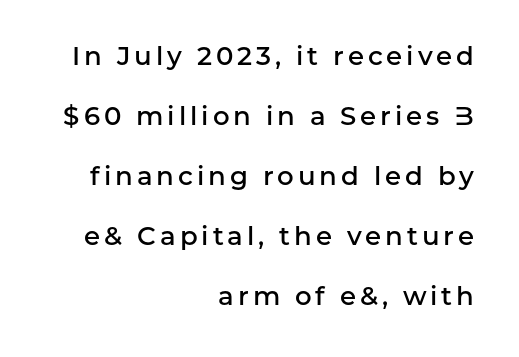
Q: Is the text bold? A: Semi-bold.
Q: Is the text italic (slanted)? A: No, it is upright.
Q: Is the text underlined? A: No.
Q: How is the paragraph aligned? A: Right-aligned.
Q: Is the spacing between lines tight, normal or loose? A: Loose.
